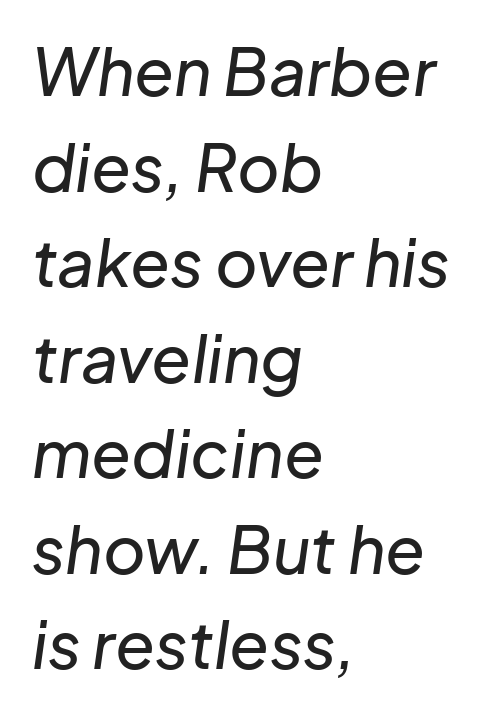
Leading matches the norm, producing a regular column. Descender tails drop into unmarked territory. You could not count columns in this text — the font is proportionally spaced. How are the letters spaced? Ordinarily, with no added tracking. Caption: multi-line text, flush left, ragged right.
